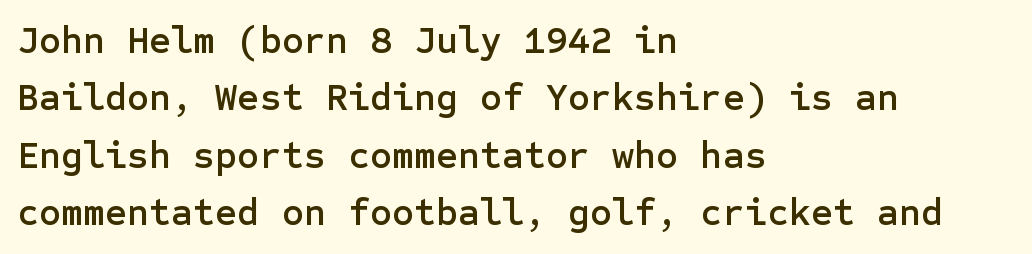
Normally led — the rows are evenly, conventionally spaced. No italicization has been applied; the sample stays upright. Tracking value appears to be zero — textbook default spacing. No feet cap the strokes, marking this as sans-serif type.
